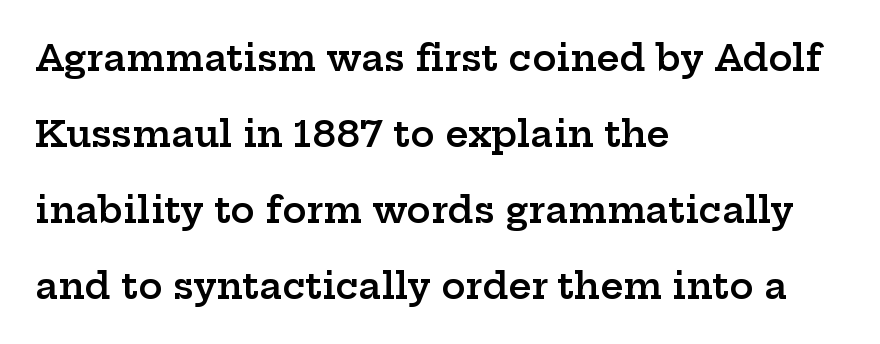
Q: Is the text bold? A: Semi-bold.
Q: Is the text italic (slanted)? A: No, it is upright.
Q: Is the typeface a serif or a sans-serif typeface? A: Serif.
Q: Is the text underlined? A: No.
Q: How is the paragraph aligned? A: Left-aligned.
Q: Is the spacing between letters normal or unusually wide? A: Normal.
Q: Is the spacing between lines tight, normal or loose? A: Loose.
Q: Width (condensed, normal, or wide)? A: Wide.
Q: Stroke contrast? A: Low.
Q: x-height? A: Medium.
Q: Monospaced? A: No.
